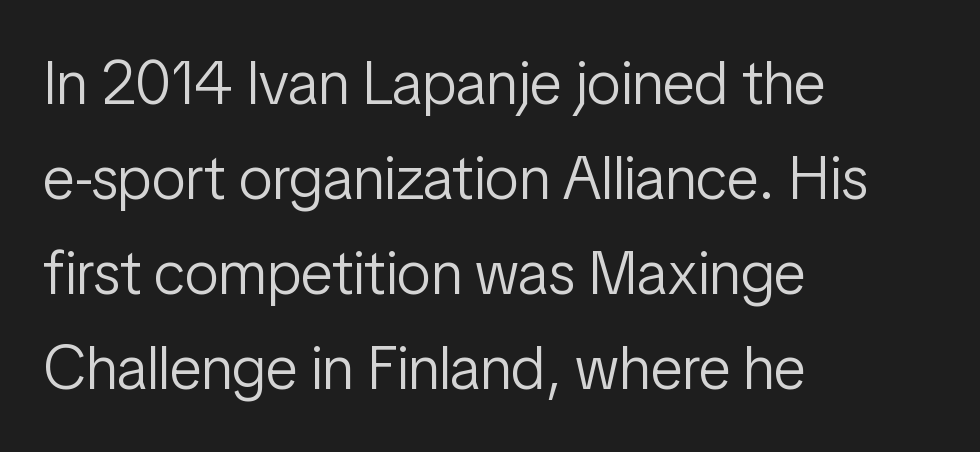
Q: Is the text bold? A: No.
Q: Is the text italic (slanted)? A: No, it is upright.
Q: Is the typeface a serif or a sans-serif typeface? A: Sans-serif.
Q: Is the text underlined? A: No.
Q: How is the paragraph aligned? A: Left-aligned.
Q: Is the spacing between letters normal or unusually wide? A: Normal.
Q: Is the spacing between lines tight, normal or loose? A: Normal.
Q: Width (condensed, normal, or wide)? A: Condensed.
Q: Stroke contrast? A: Low.
Q: x-height? A: Medium.
Q: Monospaced? A: No.
